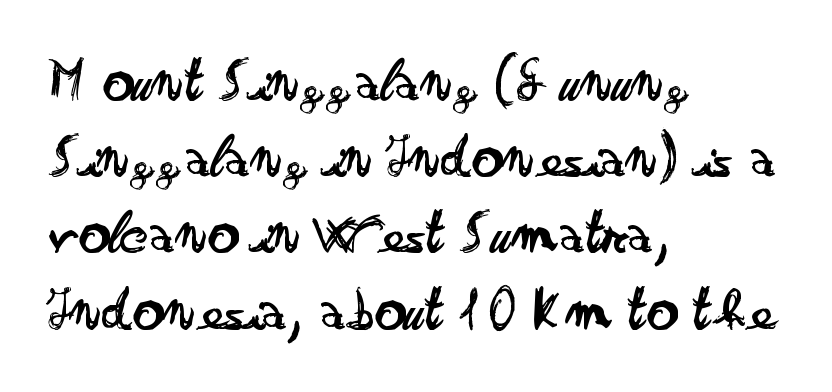
The image shows 61 px regular-weight, wide sans-serif type, upright; set left-aligned, normal line spacing (1.25x), normal letter spacing, not underlined; low stroke contrast and a small x-height.
